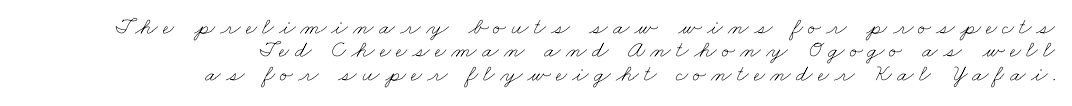
{"bold": "no", "underline": "no", "align": "right", "line_spacing": "tight", "line_spacing_ratio": 0.97, "letter_spacing": "wide", "letter_spacing_em": 0.21, "glyph_px": 24}
